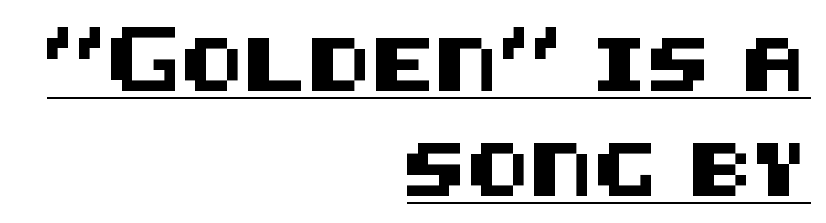
Q: Is the text italic (slanted)? A: No, it is upright.
Q: Is the typeface a serif or a sans-serif typeface? A: Sans-serif.
Q: Is the text underlined? A: Yes.
Q: How is the paragraph aligned? A: Right-aligned.
Q: Is the spacing between letters normal or unusually wide? A: Normal.
Q: Is the spacing between lines tight, normal or loose? A: Loose.
Q: Width (condensed, normal, or wide)? A: Normal.
Q: Stroke contrast? A: Medium.
Q: x-height? A: Large.
